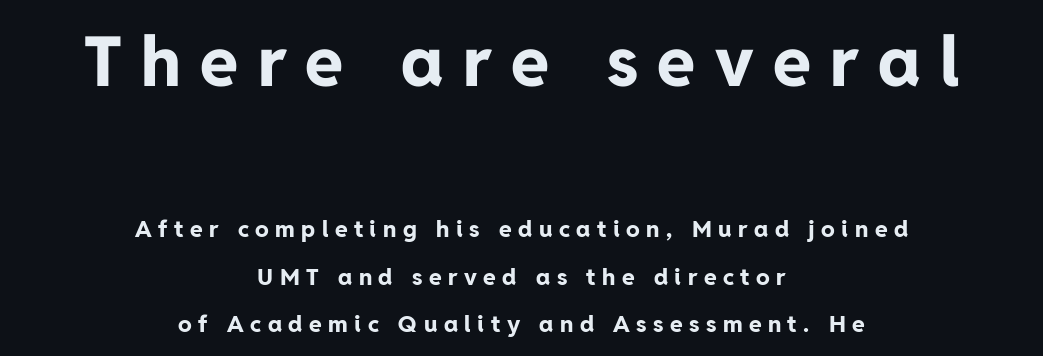
The image shows 69 px bold sans-serif type, upright; set centered, loose line spacing (2.06x), unusually wide letter spacing (+0.28 em), not underlined; the first (top) block is 3.0x larger; low stroke contrast and a medium x-height.
